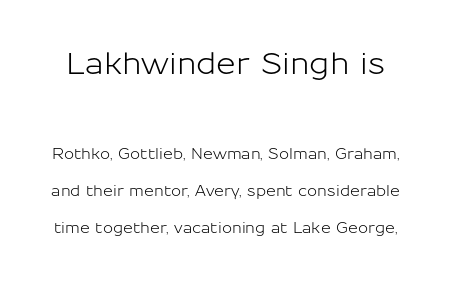
The image shows 30 px sans-serif type, upright; set loose line spacing (2.45x), normal letter spacing, not underlined; the first (top) block is 2.0x larger; low stroke contrast and a medium x-height.
